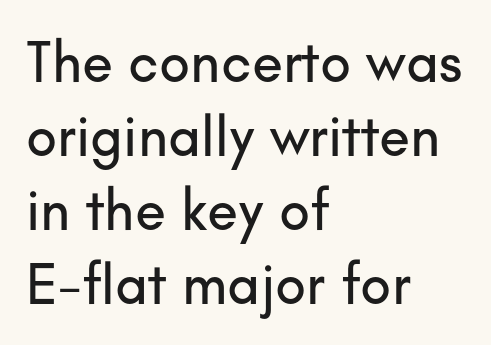
The image shows 57 px sans-serif type, upright; set left-aligned, normal line spacing (1.3x), normal letter spacing, not underlined; low stroke contrast and a small x-height.
